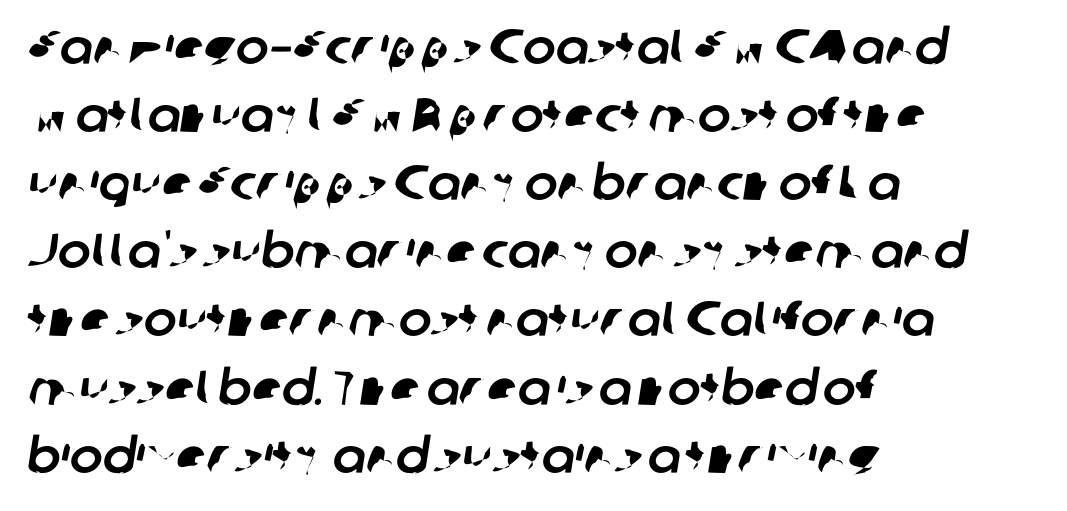
Q: Is the typeface a serif or a sans-serif typeface? A: Sans-serif.
Q: Is the text underlined? A: No.
Q: How is the paragraph aligned? A: Left-aligned.
Q: Is the spacing between letters normal or unusually wide? A: Normal.
Q: Is the spacing between lines tight, normal or loose? A: Normal.
Q: Width (condensed, normal, or wide)? A: Normal.
Q: Stroke contrast? A: Low.
Q: x-height? A: Medium.
Q: Monospaced? A: No.
